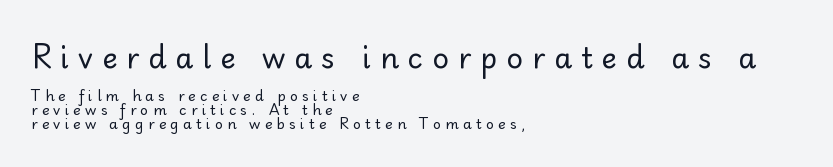
{"serif": "no", "italic": "no", "bold": "no", "weight": "regular", "width": "normal", "stroke_contrast": "low", "x_height": "small", "monospaced": "no", "underline": "no", "align": "left", "line_spacing": "tight", "line_spacing_ratio": 1.0, "letter_spacing": "wide", "letter_spacing_em": 0.31, "larger_block": "first", "size_ratio": 2.07, "glyph_px": 29}
